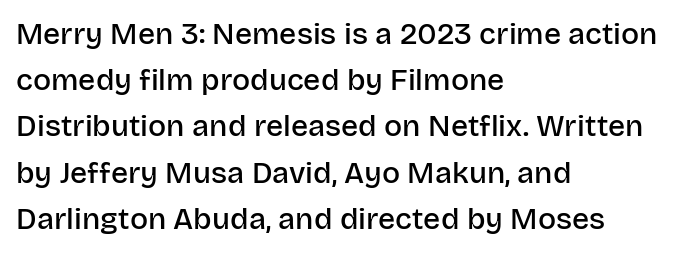
The image shows 30 px semibold sans-serif type, upright; set left-aligned, normal line spacing (1.54x), normal letter spacing, not underlined; low stroke contrast and a large x-height.
